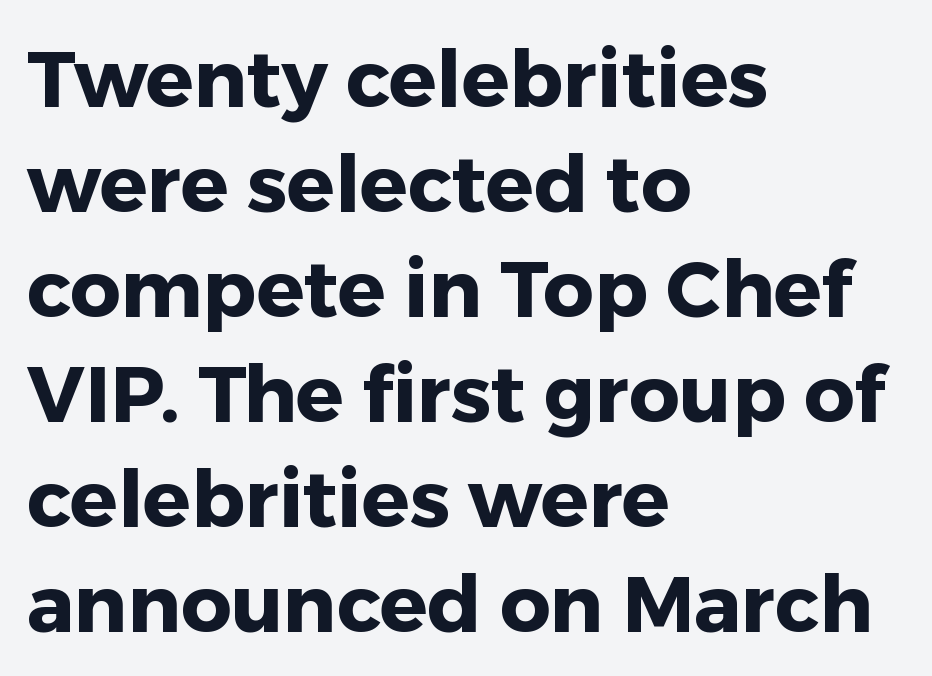
The image shows 79 px heavy sans-serif type, upright; set left-aligned, normal line spacing (1.33x), normal letter spacing, not underlined; low stroke contrast and a medium x-height.
